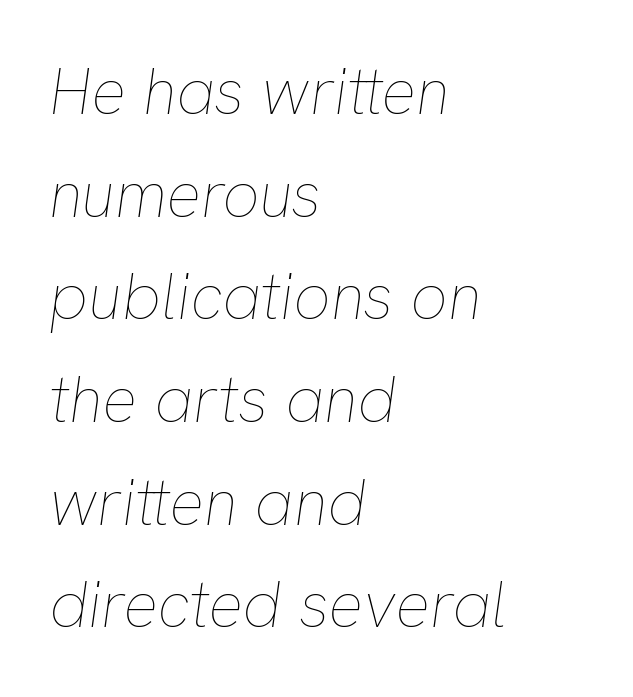
Characters are canted at an angle relative to the baseline's perpendicular. Note the varied advance widths — an 'i' is clearly narrower than an 'm'. Lines of text with bare space underneath. Which margin do the lines hug? The left one — the right edge is uneven. The line texture is even and compact thanks to regular tracking.
